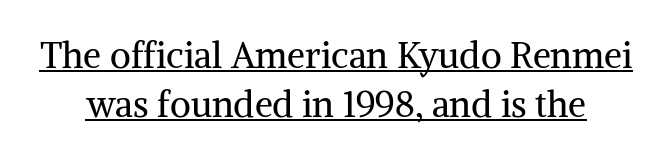
{"serif": "yes", "italic": "no", "bold": "no", "weight": "regular", "width": "normal", "stroke_contrast": "medium", "x_height": "medium", "monospaced": "no", "underline": "yes", "line_spacing": "normal", "line_spacing_ratio": 1.36, "letter_spacing": "normal", "letter_spacing_em": 0.0, "glyph_px": 36}
